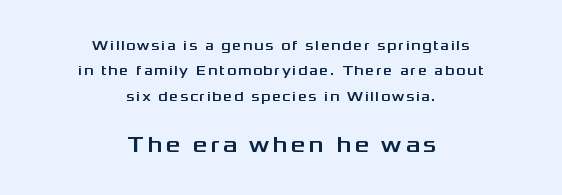
{"italic": "no", "underline": "no", "align": "center", "line_spacing_ratio": 1.82, "larger_block": "second", "size_ratio": 1.64, "glyph_px": 23}
